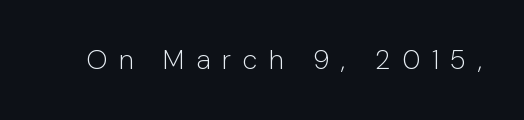
{"italic": "no", "bold": "no", "underline": "no", "letter_spacing": "wide", "letter_spacing_em": 0.43, "glyph_px": 27}
